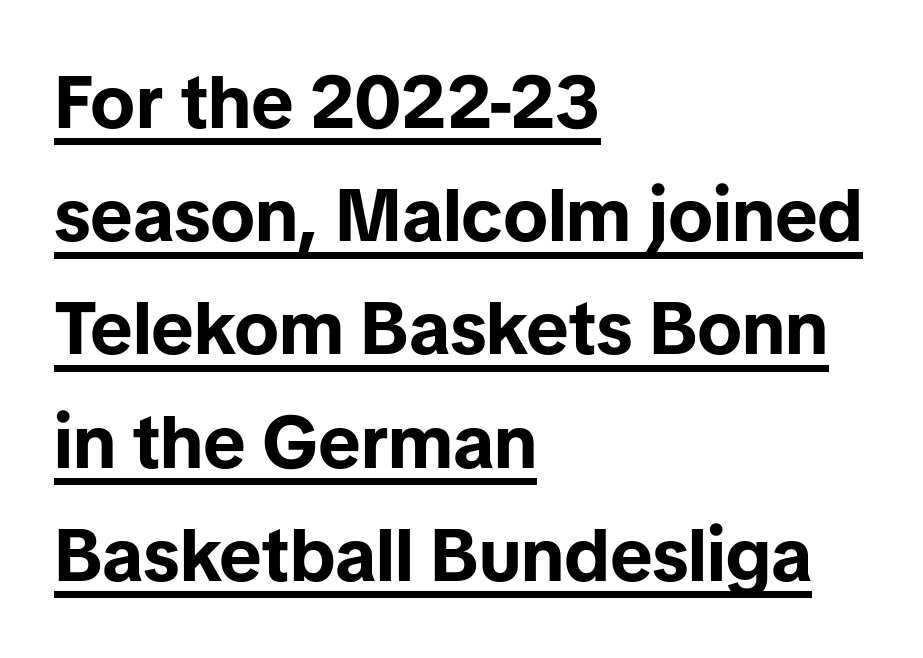
{"serif": "no", "italic": "no", "bold": "yes", "weight": "bold", "width": "normal", "stroke_contrast": "low", "x_height": "medium", "monospaced": "no", "underline": "yes", "align": "left", "line_spacing": "normal", "line_spacing_ratio": 1.53, "letter_spacing": "normal", "letter_spacing_em": 0.0, "glyph_px": 74}
